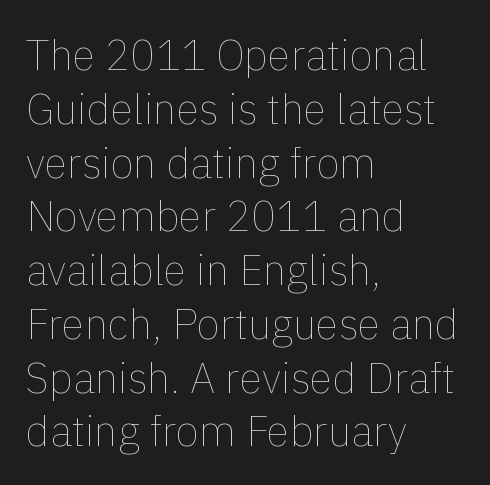
The image shows 42 px thin type, upright; set left-aligned, normal line spacing (1.28x), normal letter spacing, not underlined; a medium x-height.
